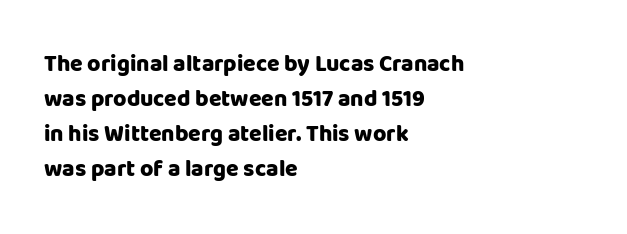
The image shows 23 px bold type, upright; set left-aligned, normal line spacing (1.52x), normal letter spacing, not underlined.
